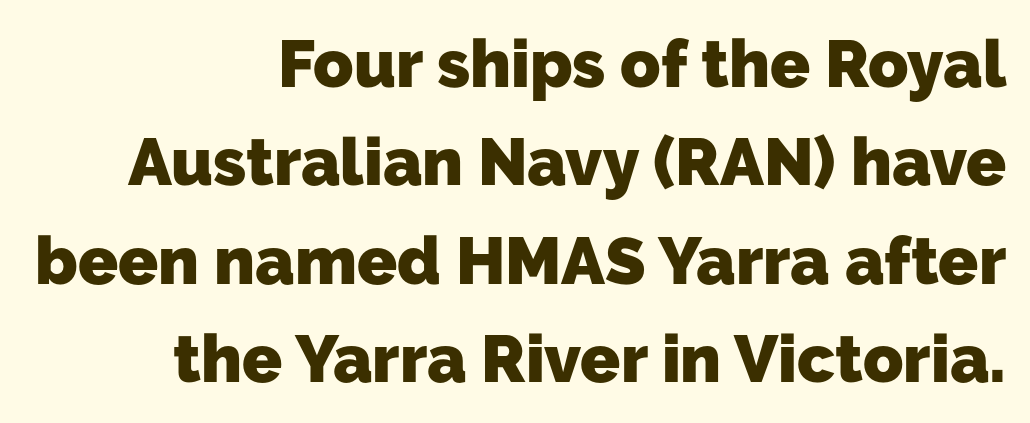
Q: Is the text bold? A: Yes.
Q: Is the typeface a serif or a sans-serif typeface? A: Sans-serif.
Q: Is the text underlined? A: No.
Q: How is the paragraph aligned? A: Right-aligned.
Q: Is the spacing between letters normal or unusually wide? A: Normal.
Q: Is the spacing between lines tight, normal or loose? A: Normal.
Q: Width (condensed, normal, or wide)? A: Normal.
Q: Stroke contrast? A: Low.
Q: x-height? A: Medium.
Q: Monospaced? A: No.
